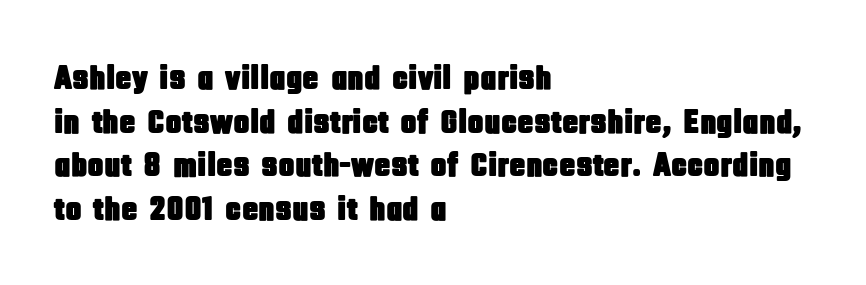
The image shows 34 px condensed sans-serif type, upright; set left-aligned, normal line spacing (1.28x), normal letter spacing, not underlined; low stroke contrast and a large x-height.
